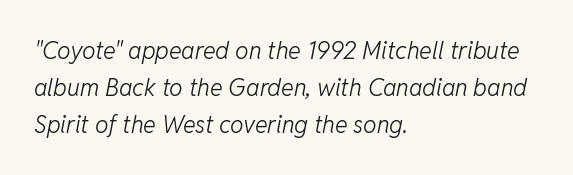
The image shows 24 px text type, italic (leaning right); set left-aligned, normal line spacing (1.55x), normal letter spacing, not underlined.
